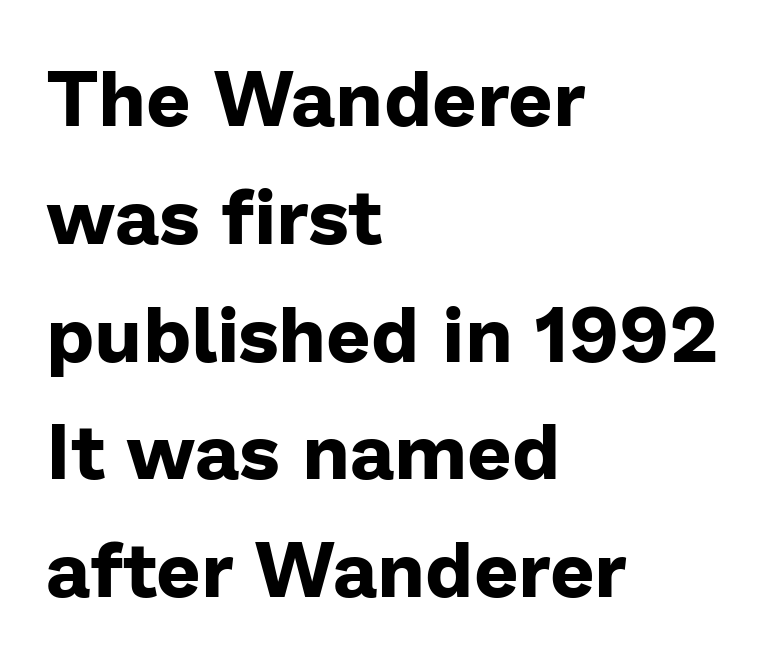
{"serif": "no", "italic": "no", "bold": "yes", "weight": "bold", "width": "normal", "stroke_contrast": "low", "x_height": "medium", "monospaced": "no", "underline": "no", "align": "left", "line_spacing": "normal", "line_spacing_ratio": 1.51, "letter_spacing": "normal", "letter_spacing_em": 0.0, "glyph_px": 78}
